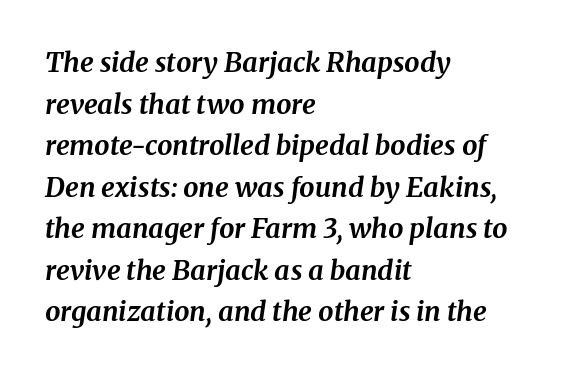
Q: Is the text bold? A: Yes.
Q: Is the text italic (slanted)? A: Yes, it leans right by about 8 degrees.
Q: Is the text underlined? A: No.
Q: How is the paragraph aligned? A: Left-aligned.
Q: Is the spacing between letters normal or unusually wide? A: Normal.
Q: Is the spacing between lines tight, normal or loose? A: Normal.
